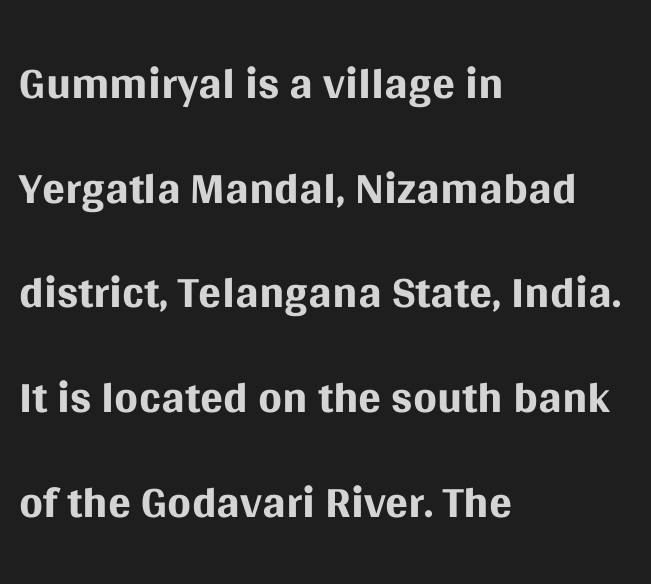
Q: Is the text bold? A: No.
Q: Is the text italic (slanted)? A: No, it is upright.
Q: Is the typeface a serif or a sans-serif typeface? A: Sans-serif.
Q: Is the text underlined? A: No.
Q: How is the paragraph aligned? A: Left-aligned.
Q: Is the spacing between letters normal or unusually wide? A: Normal.
Q: Is the spacing between lines tight, normal or loose? A: Normal.
Q: Width (condensed, normal, or wide)? A: Normal.
Q: Stroke contrast? A: Medium.
Q: x-height? A: Large.
Q: Monospaced? A: No.
